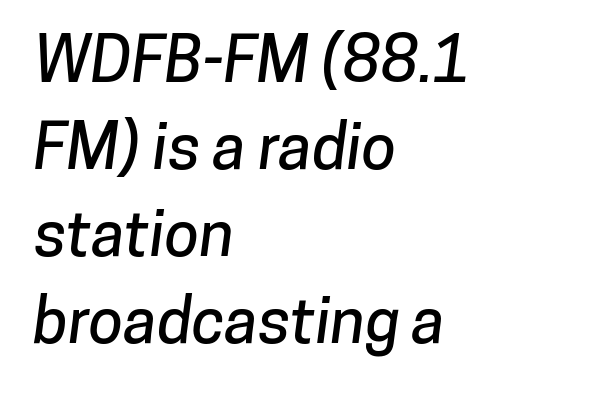
{"serif": "no", "width": "normal", "stroke_contrast": "low", "x_height": "medium", "monospaced": "no", "underline": "no", "align": "left", "line_spacing": "normal", "line_spacing_ratio": 1.38, "letter_spacing": "normal", "letter_spacing_em": 0.0, "glyph_px": 63}
